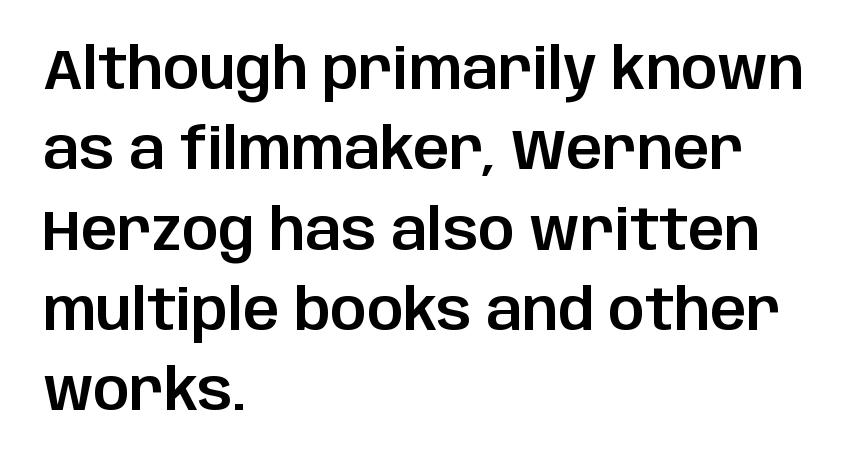
{"serif": "no", "italic": "no", "width": "normal", "stroke_contrast": "low", "x_height": "large", "monospaced": "no", "underline": "no", "align": "left", "line_spacing": "normal", "line_spacing_ratio": 1.41, "letter_spacing": "normal", "letter_spacing_em": 0.0, "glyph_px": 57}
